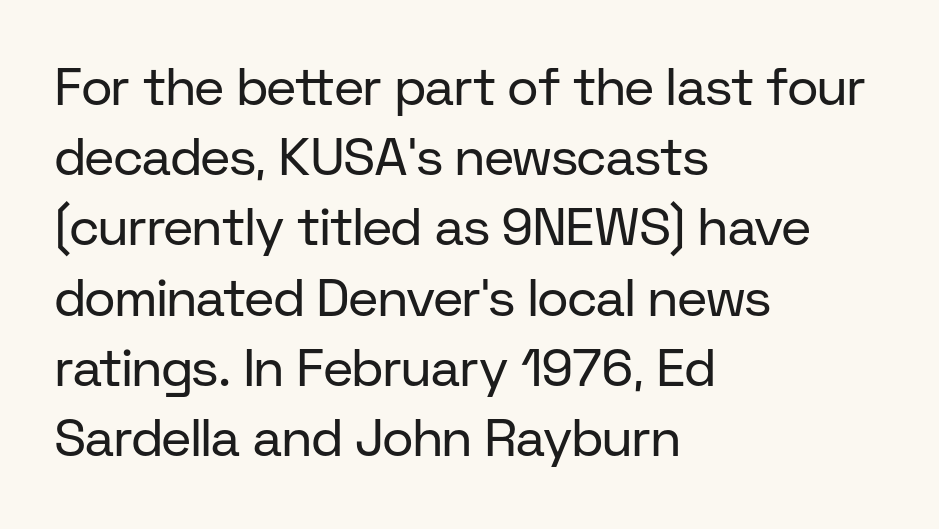
{"serif": "no", "italic": "no", "bold": "no", "weight": "regular", "width": "normal", "stroke_contrast": "low", "x_height": "medium", "monospaced": "no", "underline": "no", "align": "left", "line_spacing": "normal", "line_spacing_ratio": 1.35, "letter_spacing": "normal", "letter_spacing_em": 0.0, "glyph_px": 52}
